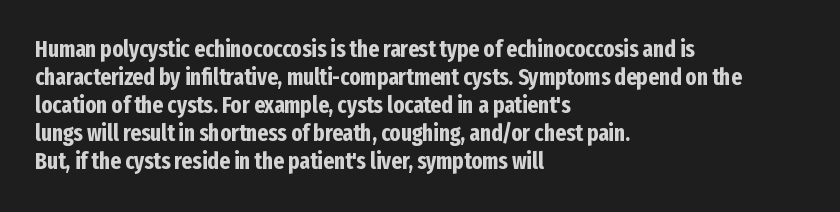
The image shows 23 px bold type, upright; set left-aligned, line spacing 1.22x, normal letter spacing, not underlined.
